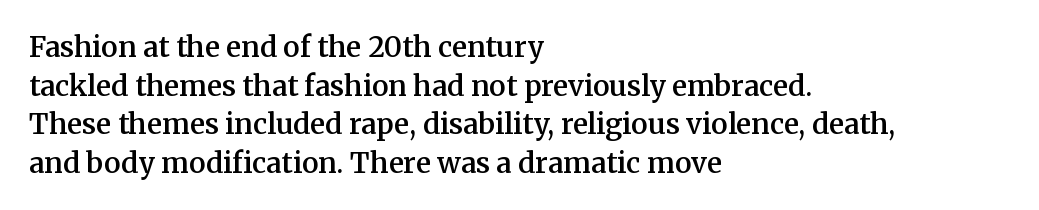
{"serif": "yes", "italic": "no", "bold": "semi", "weight": "semibold", "width": "normal", "stroke_contrast": "medium", "x_height": "medium", "monospaced": "no", "underline": "no", "align": "left", "line_spacing": "normal", "line_spacing_ratio": 1.38, "letter_spacing": "normal", "letter_spacing_em": 0.0, "glyph_px": 28}
